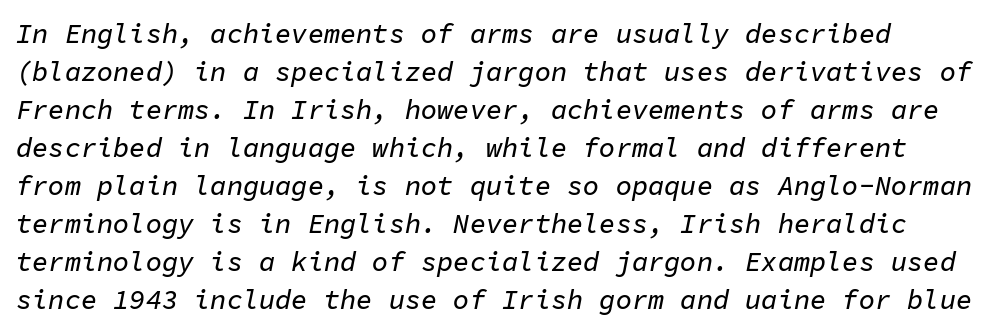
What stands out about the letter spacing? Nothing — it is the standard amount. Characters are canted at an angle relative to the baseline's perpendicular. The area under the type is left untouched. Summary of vertical rhythm: regular, with standard interline spacing.
